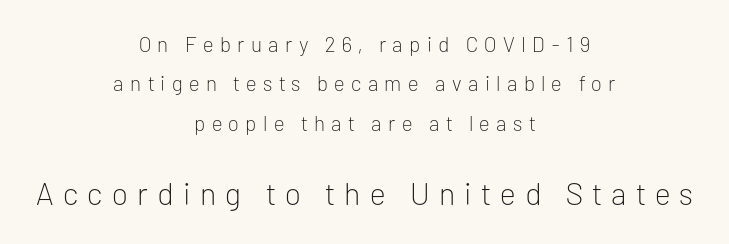
Q: Is the text bold? A: No.
Q: Is the text italic (slanted)? A: No, it is upright.
Q: Is the typeface a serif or a sans-serif typeface? A: Sans-serif.
Q: Is the text underlined? A: No.
Q: How is the paragraph aligned? A: Centered.
Q: Is the spacing between letters normal or unusually wide? A: Unusually wide.
Q: Which block of text is set in a larger size, the first (top) or the second (bottom)? A: The second (bottom) one.
Q: Width (condensed, normal, or wide)? A: Normal.
Q: Stroke contrast? A: Low.
Q: x-height? A: Medium.
Q: Monospaced? A: No.
